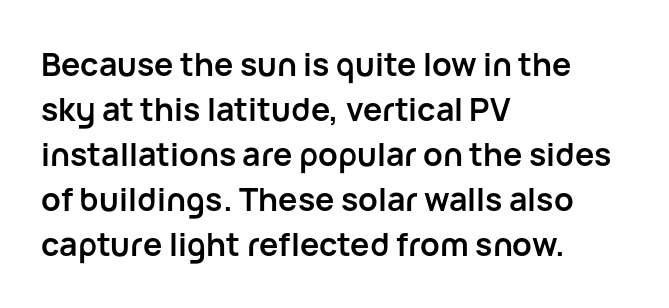
{"serif": "no", "italic": "no", "bold": "yes", "weight": "semibold", "width": "normal", "stroke_contrast": "low", "x_height": "medium", "monospaced": "no", "underline": "no", "align": "left", "line_spacing": "normal", "line_spacing_ratio": 1.41, "letter_spacing": "normal", "letter_spacing_em": 0.0, "glyph_px": 32}
